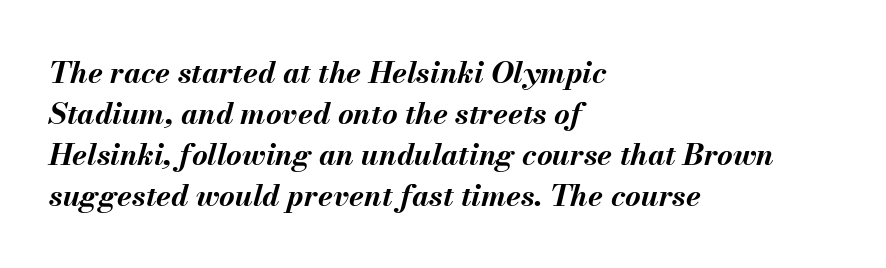
The image shows 30 px bold type, italic (leaning right); set left-aligned, normal line spacing (1.37x), normal letter spacing, not underlined; medium stroke contrast and a small x-height.
